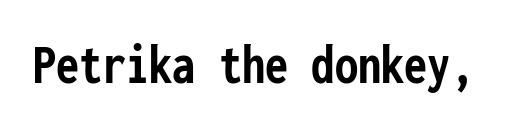
{"serif": "no", "italic": "no", "bold": "yes", "weight": "semibold", "width": "condensed", "stroke_contrast": "low", "x_height": "medium", "monospaced": "yes", "underline": "no", "letter_spacing": "normal", "letter_spacing_em": 0.0, "glyph_px": 58}
